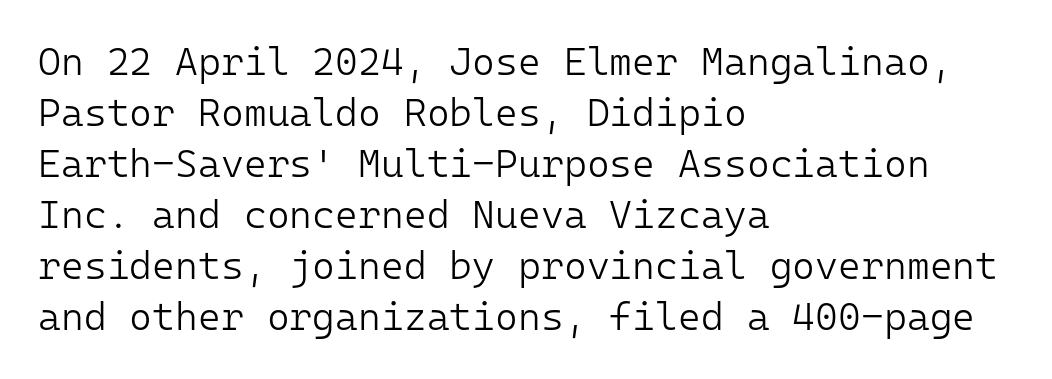
{"serif": "no", "italic": "no", "bold": "no", "weight": "light", "width": "normal", "stroke_contrast": "low", "x_height": "medium", "monospaced": "yes", "underline": "no", "align": "left", "line_spacing": "normal", "line_spacing_ratio": 1.31, "letter_spacing": "normal", "letter_spacing_em": 0.0, "glyph_px": 39}
